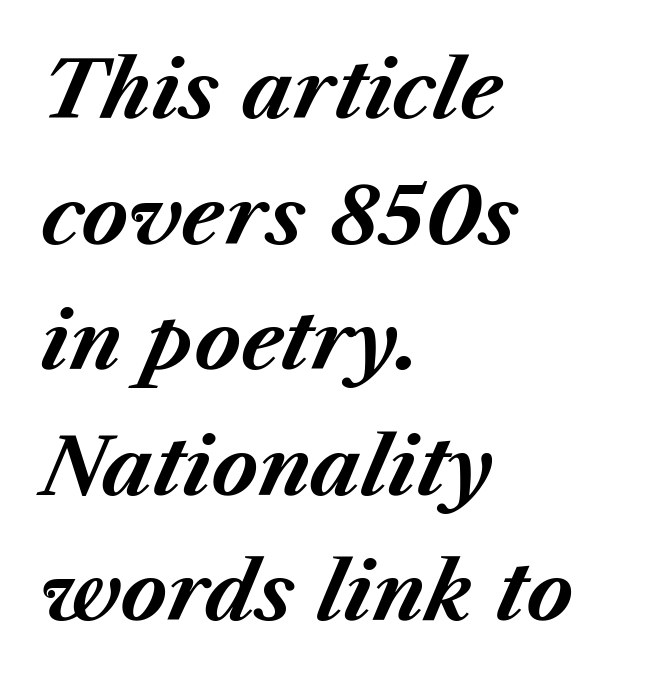
Q: Is the text bold? A: Yes.
Q: Is the text italic (slanted)? A: Yes, it leans right by about 23 degrees.
Q: Is the text underlined? A: No.
Q: How is the paragraph aligned? A: Left-aligned.
Q: Is the spacing between letters normal or unusually wide? A: Normal.
Q: Is the spacing between lines tight, normal or loose? A: Normal.
Q: Width (condensed, normal, or wide)? A: Normal.
Q: Stroke contrast? A: Medium.
Q: x-height? A: Medium.
Q: Monospaced? A: No.
